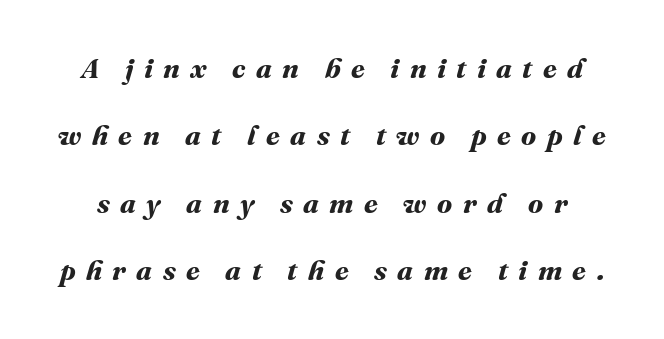
{"bold": "yes", "weight": "bold", "width": "normal", "stroke_contrast": "medium", "x_height": "medium", "monospaced": "no", "underline": "no", "line_spacing": "loose", "line_spacing_ratio": 2.41, "letter_spacing": "wide", "letter_spacing_em": 0.37, "glyph_px": 28}
